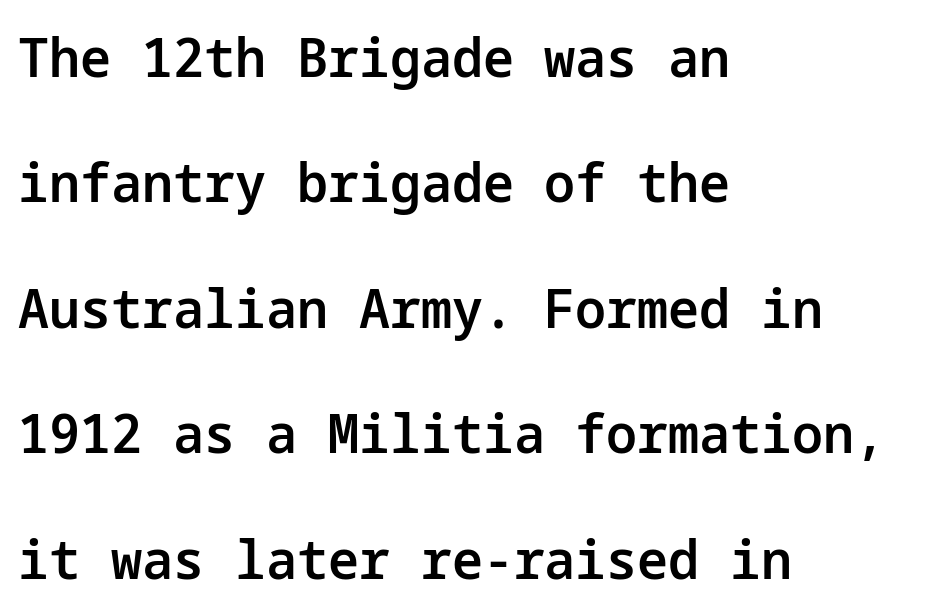
{"serif": "no", "italic": "no", "bold": "semi", "weight": "semibold", "width": "normal", "stroke_contrast": "low", "x_height": "medium", "underline": "no", "align": "left", "line_spacing": "loose", "line_spacing_ratio": 2.28, "letter_spacing": "normal", "letter_spacing_em": 0.0, "glyph_px": 55}
